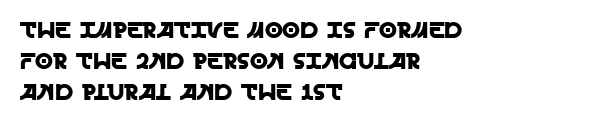
Q: Is the text italic (slanted)? A: No, it is upright.
Q: Is the text underlined? A: No.
Q: How is the paragraph aligned? A: Left-aligned.
Q: Is the spacing between letters normal or unusually wide? A: Normal.
Q: Is the spacing between lines tight, normal or loose? A: Normal.
